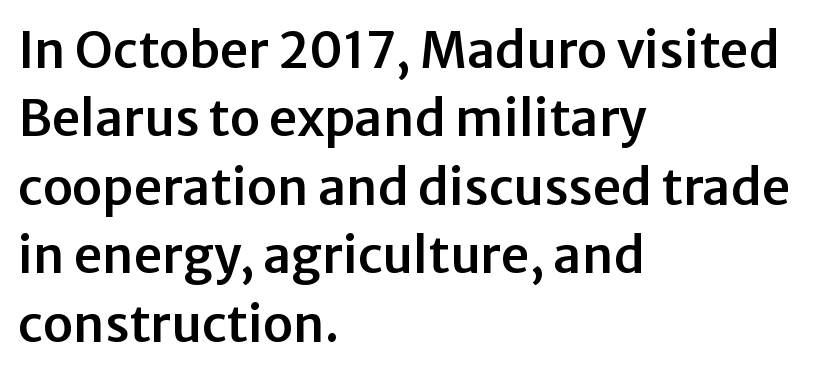
{"serif": "no", "italic": "no", "width": "normal", "stroke_contrast": "low", "x_height": "medium", "monospaced": "no", "underline": "no", "align": "left", "line_spacing": "normal", "line_spacing_ratio": 1.37, "letter_spacing": "normal", "letter_spacing_em": 0.0, "glyph_px": 50}
